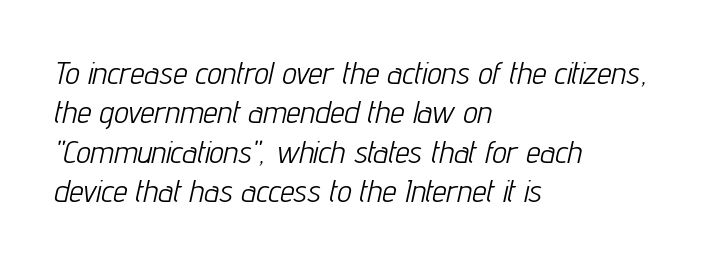
Descenders hang freely into open space. Note the varied advance widths — an 'i' is clearly narrower than an 'm'. If you drew a ruler down the left edge, every line would touch it. The strokes are not fattened; the text isn't bold. Slanted lettering throughout.
